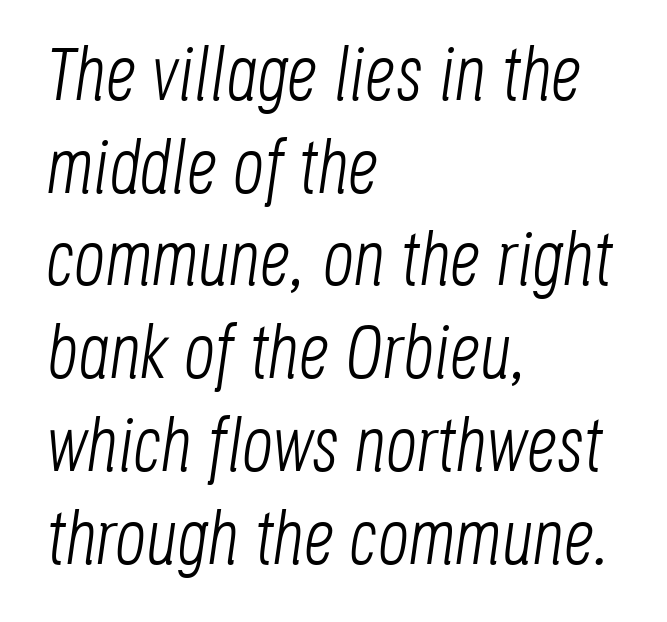
You can tell it's italic because the verticals aren't actually vertical. The compositor pushed each line to the left boundary. What stands out about the letter spacing? Nothing — it is the standard amount. Weight: regular or lighter. The area under the type is left untouched.
